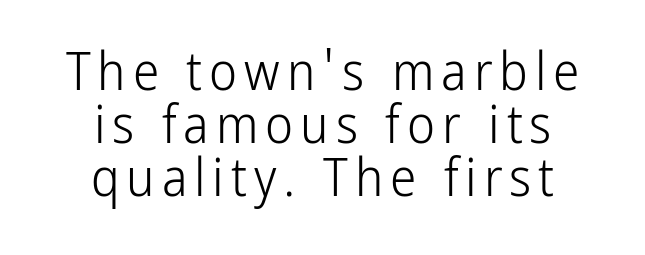
The string is rendered with underlining switched off. Serifs: no, the terminals of the letterforms are clean. These lines are rendered in a variable-pitch font. Horizontally, the lines are justified to the midpoint only.
